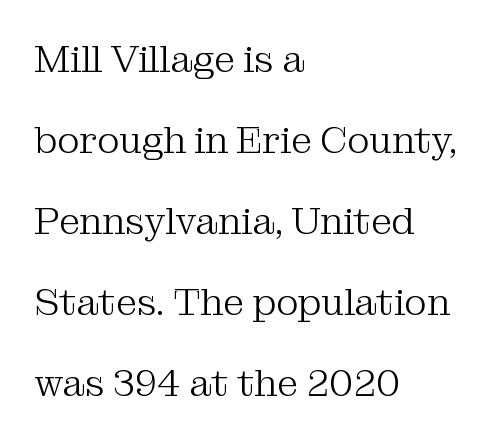
{"serif": "yes", "italic": "no", "bold": "no", "weight": "light", "width": "normal", "stroke_contrast": "medium", "x_height": "medium", "monospaced": "no", "underline": "no", "align": "left", "line_spacing": "loose", "line_spacing_ratio": 2.13, "letter_spacing": "normal", "letter_spacing_em": 0.0, "glyph_px": 38}
